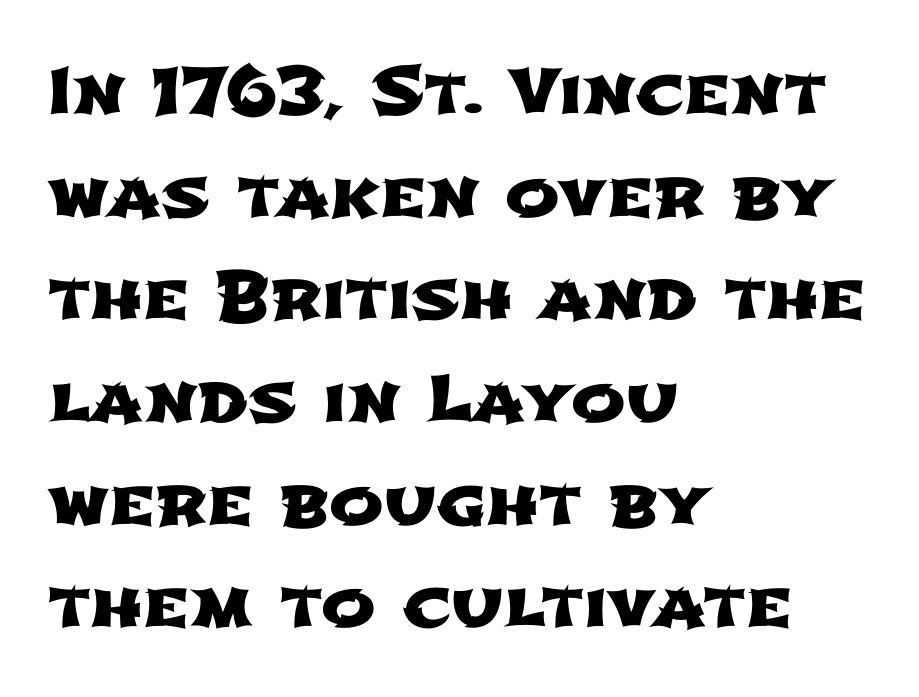
Q: Is the typeface a serif or a sans-serif typeface? A: Sans-serif.
Q: Is the text underlined? A: No.
Q: How is the paragraph aligned? A: Left-aligned.
Q: Is the spacing between letters normal or unusually wide? A: Normal.
Q: Is the spacing between lines tight, normal or loose? A: Normal.
Q: Width (condensed, normal, or wide)? A: Wide.
Q: Stroke contrast? A: Low.
Q: x-height? A: Medium.
Q: Monospaced? A: No.
